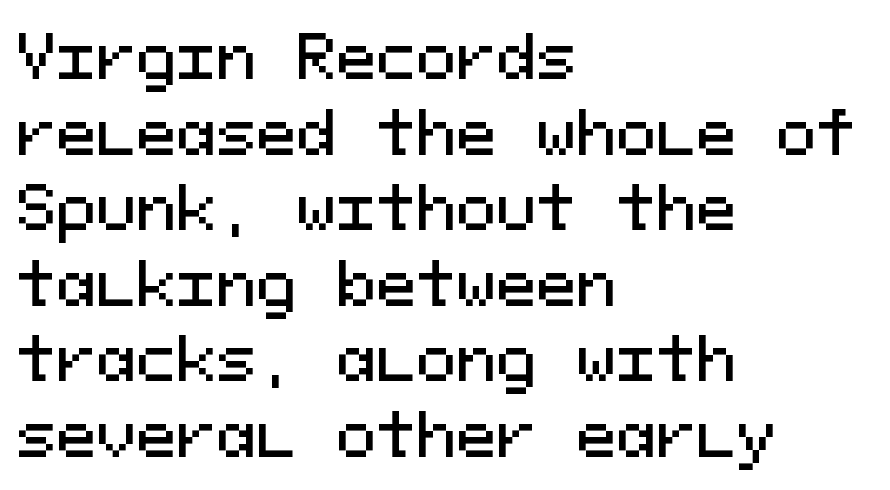
The image shows 60 px sans-serif type, upright, monospaced; set left-aligned, normal line spacing (1.26x), normal letter spacing, not underlined; medium stroke contrast and a medium x-height.
